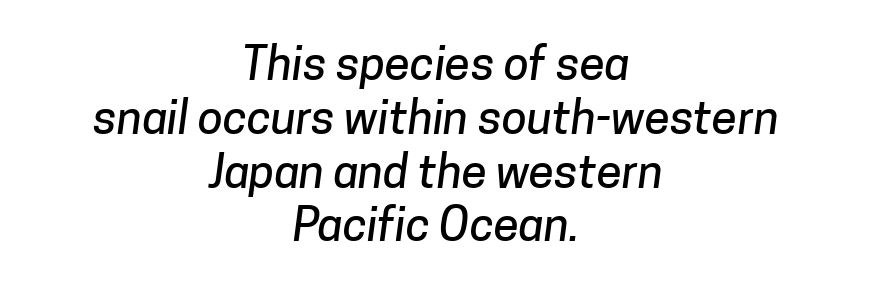
Q: Is the typeface a serif or a sans-serif typeface? A: Sans-serif.
Q: Is the text underlined? A: No.
Q: How is the paragraph aligned? A: Centered.
Q: Is the spacing between letters normal or unusually wide? A: Normal.
Q: Width (condensed, normal, or wide)? A: Normal.
Q: Stroke contrast? A: Low.
Q: x-height? A: Medium.
Q: Monospaced? A: No.
